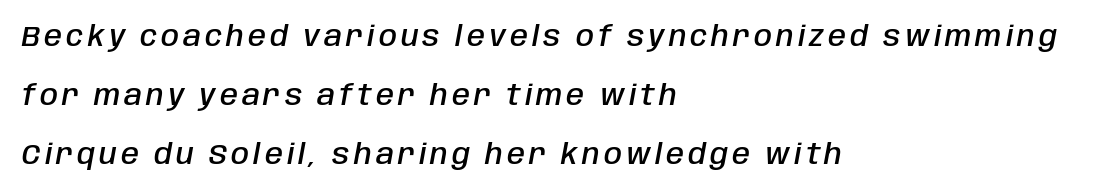
{"italic": "yes", "lean": "right", "slant_degrees": 10, "bold": "semi", "weight": "semibold", "width": "condensed", "stroke_contrast": "low", "x_height": "large", "monospaced": "no", "underline": "no", "align": "left", "line_spacing": "loose", "line_spacing_ratio": 2.03, "glyph_px": 29}
